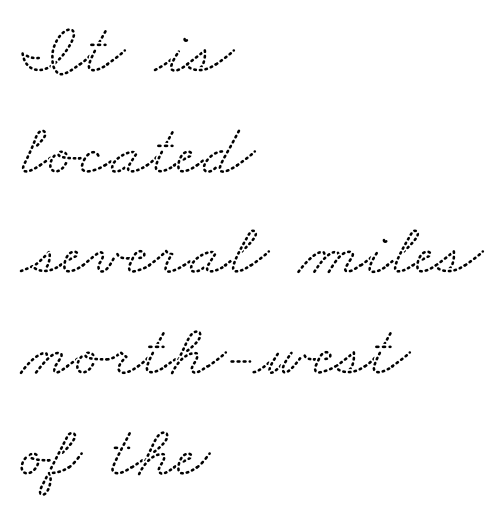
Descenders are the only things crossing below the line. Is this a fixed-width face? No — the glyphs have proportional, varying widths. These lines sit exactly where default settings would place them. Serifs: yes, visible at the terminals of the letterforms. The rendering keeps characters at their native spacing.
